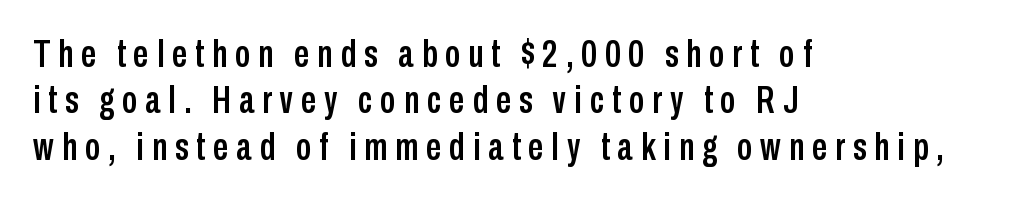
The image shows 38 px condensed sans-serif type, upright; set left-aligned, line spacing 1.22x, unusually wide letter spacing (+0.21 em), not underlined; low stroke contrast and a medium x-height.
